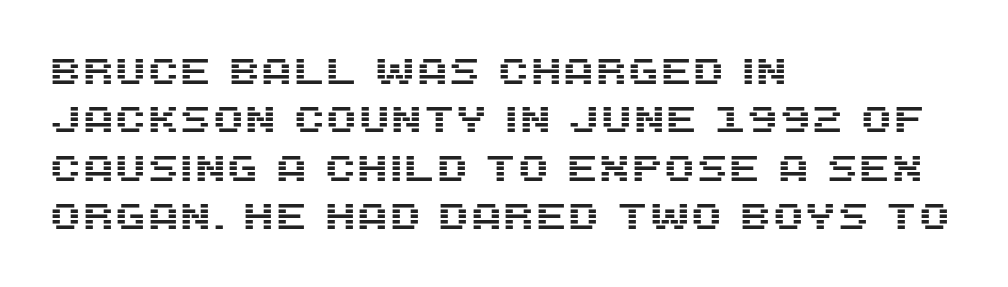
Q: Is the text italic (slanted)? A: No, it is upright.
Q: Is the typeface a serif or a sans-serif typeface? A: Sans-serif.
Q: Is the text underlined? A: No.
Q: How is the paragraph aligned? A: Left-aligned.
Q: Is the spacing between letters normal or unusually wide? A: Normal.
Q: Is the spacing between lines tight, normal or loose? A: Normal.
Q: Width (condensed, normal, or wide)? A: Normal.
Q: Stroke contrast? A: Medium.
Q: x-height? A: Large.
Q: Monospaced? A: No.
